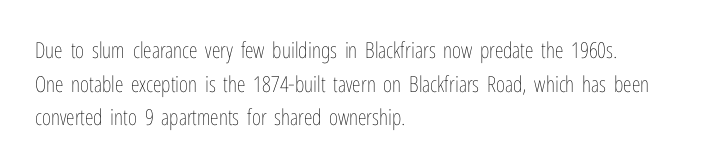
Unbolded letterforms with no extra heft. The letterforms sit shoulder to shoulder at normal distance. Line spacing here is normal. Glance below the letters and you will spot only blank space. Visually the block forms a straight wall on the left and a jagged coastline on the right.
